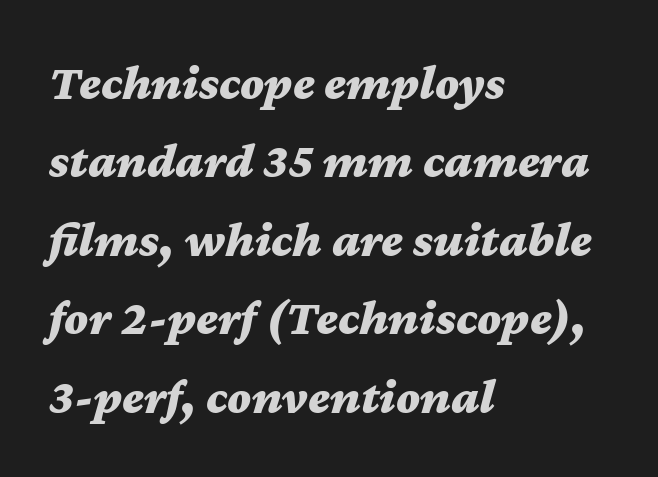
Q: Is the text bold? A: Yes.
Q: Is the text italic (slanted)? A: Yes, it leans right by about 12 degrees.
Q: Is the text underlined? A: No.
Q: How is the paragraph aligned? A: Left-aligned.
Q: Is the spacing between letters normal or unusually wide? A: Normal.
Q: Is the spacing between lines tight, normal or loose? A: Normal.
Q: Width (condensed, normal, or wide)? A: Wide.
Q: Stroke contrast? A: Medium.
Q: x-height? A: Medium.
Q: Monospaced? A: No.
